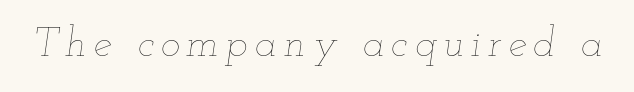
The image shows 41 px thin, wide type, italic (leaning right); set not underlined; low stroke contrast and a small x-height.
